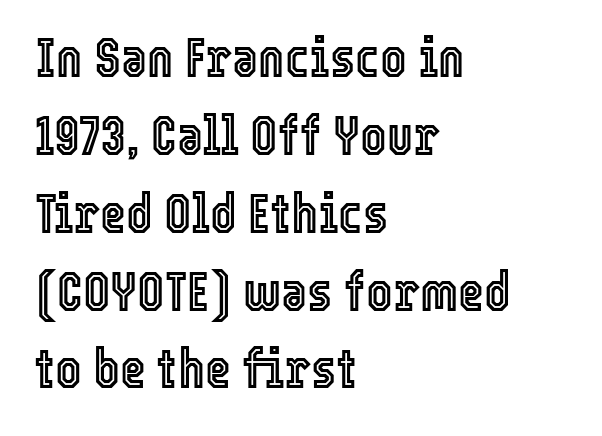
This rendering leaves character spacing at its baseline value. The glyphs are unaccompanied by any horizontal stroke below them. Leading: standard. You can tell it's not italic because the verticals are truly vertical. The rendering uses natural spacing where letterforms have individual widths. The rendering anchors every line to the left-hand side.
